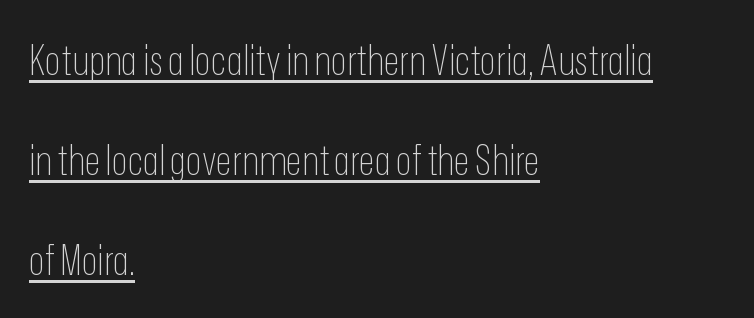
Q: Is the text bold? A: No.
Q: Is the text italic (slanted)? A: No, it is upright.
Q: Is the typeface a serif or a sans-serif typeface? A: Sans-serif.
Q: Is the text underlined? A: Yes.
Q: How is the paragraph aligned? A: Left-aligned.
Q: Is the spacing between letters normal or unusually wide? A: Normal.
Q: Is the spacing between lines tight, normal or loose? A: Loose.
Q: Width (condensed, normal, or wide)? A: Condensed.
Q: Stroke contrast? A: Low.
Q: x-height? A: Medium.
Q: Monospaced? A: No.
